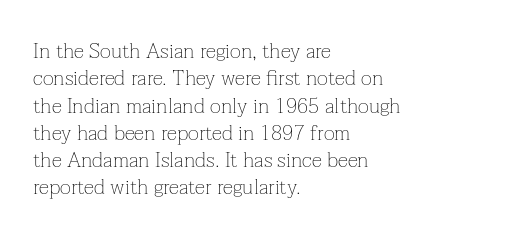
Reading down the block, your eye returns to a fixed left position each line. The weight tops out at a normal text grade. Interline gaps are of average width in this sample. The letters sit at their default tracking, neither squeezed nor spread.
